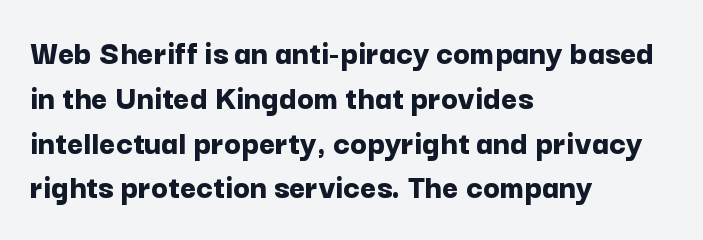
The image shows 35 px bold sans-serif type, upright; set left-aligned, normal line spacing (1.28x), normal letter spacing, not underlined; low stroke contrast and a medium x-height.
